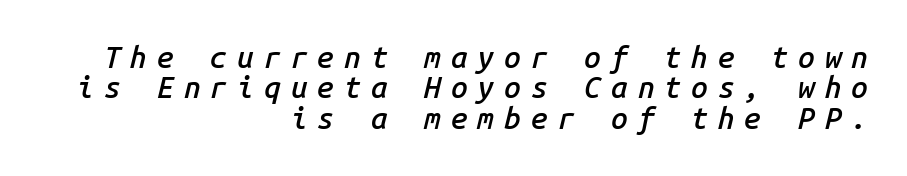
Horizontal alignment here is rightward, an uncommon choice for prose. The line texture is sparse and dotted thanks to wide tracking. This sample has the even, mechanical cadence of fixed-width lettering. The specimen omits any rule beneath the text block's lines. This is moderately heavy type, rendered in semibold. Closely set lines give the paragraph a compact silhouette.
